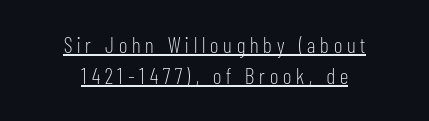
The image shows 22 px text type, upright; set centered, normal line spacing (1.41x), unusually wide letter spacing (+0.22 em), underlined.
